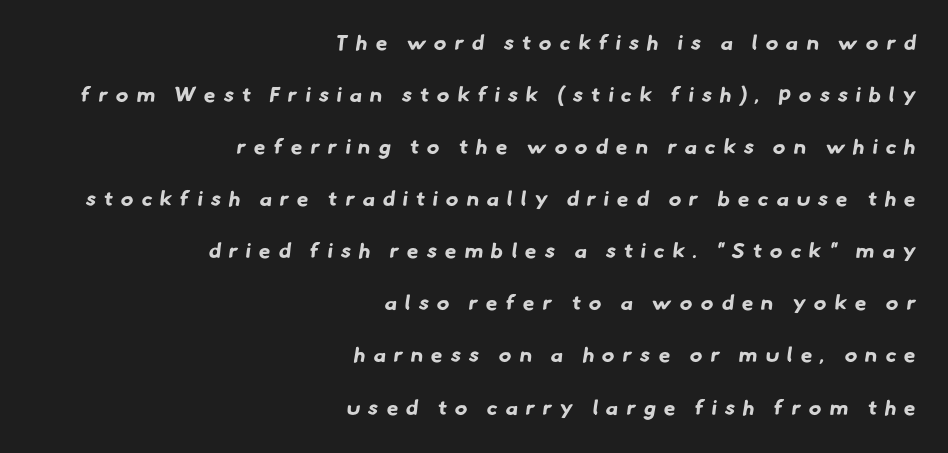
The words here are not underlined. Caption: bold face, heavy strokes. Where is the straight margin? On the right. How are the letters spaced? Widely, with obvious added tracking. Vertically, the passage feels expansive, rows floating well apart.
